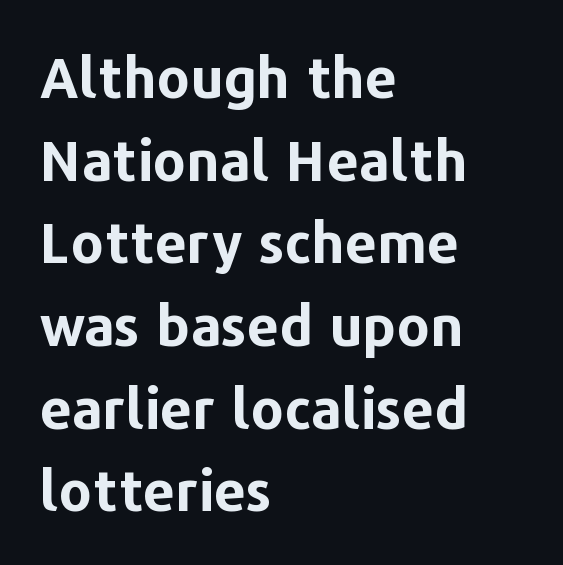
Notice how descenders clear the ascenders below comfortably — that's standard leading. No italicization has been applied; the sample stays upright. The glyphs have the mass of a bold cut. Rule under the text: the space is simply empty. Observe the absence of serifs on each vertical stroke in this sample. The passage shown is typed in a proportional face where columns would drift.
